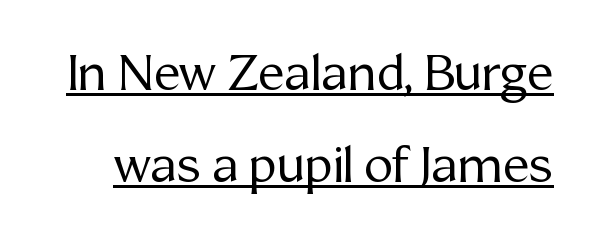
{"serif": "yes", "italic": "no", "bold": "no", "weight": "regular", "width": "normal", "stroke_contrast": "medium", "x_height": "medium", "monospaced": "no", "underline": "yes", "line_spacing_ratio": 1.87, "letter_spacing": "normal", "letter_spacing_em": 0.0, "glyph_px": 49}
